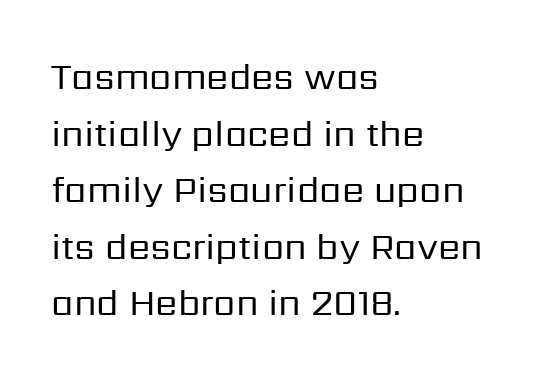
Q: Is the text bold? A: No.
Q: Is the text italic (slanted)? A: No, it is upright.
Q: Is the typeface a serif or a sans-serif typeface? A: Sans-serif.
Q: Is the text underlined? A: No.
Q: How is the paragraph aligned? A: Left-aligned.
Q: Is the spacing between letters normal or unusually wide? A: Normal.
Q: Is the spacing between lines tight, normal or loose? A: Normal.
Q: Width (condensed, normal, or wide)? A: Normal.
Q: Stroke contrast? A: Low.
Q: x-height? A: Medium.
Q: Monospaced? A: No.
